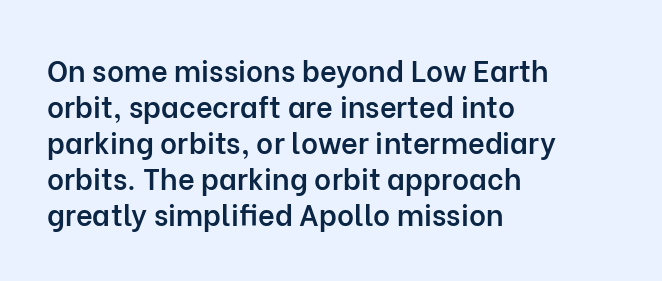
Q: Is the text bold? A: Semi-bold.
Q: Is the text italic (slanted)? A: No, it is upright.
Q: Is the typeface a serif or a sans-serif typeface? A: Sans-serif.
Q: Is the text underlined? A: No.
Q: How is the paragraph aligned? A: Left-aligned.
Q: Is the spacing between letters normal or unusually wide? A: Normal.
Q: Width (condensed, normal, or wide)? A: Normal.
Q: Stroke contrast? A: Low.
Q: x-height? A: Medium.
Q: Monospaced? A: No.
